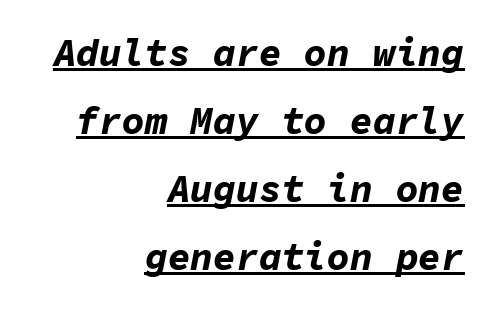
{"italic": "yes", "lean": "right", "slant_degrees": 11, "bold": "yes", "weight": "bold", "width": "normal", "stroke_contrast": "low", "x_height": "medium", "monospaced": "yes", "underline": "yes", "align": "right", "line_spacing_ratio": 1.79, "letter_spacing": "normal", "letter_spacing_em": 0.0, "glyph_px": 38}
